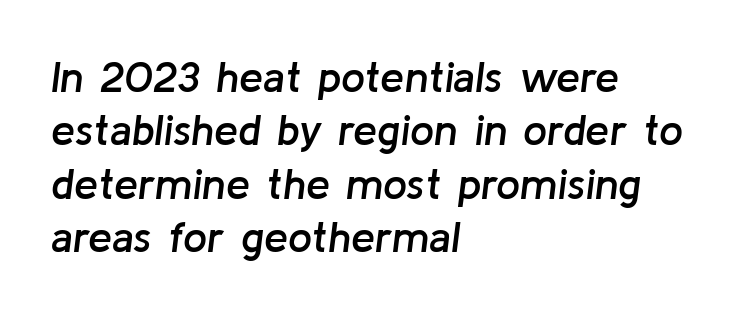
Letter spacing: default. One-word summary of the alignment: left. A bare baseline throughout the passage. The face used here is proportionally spaced, like ordinary book or web type. The typesetting leans somewhat heavy: a semibold.
